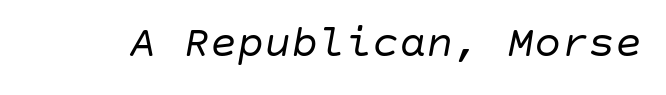
Beneath every word, the page is bare. Letter spacing: default. The whole block is typeset with a tilt. Weight: in the light-to-regular range.
